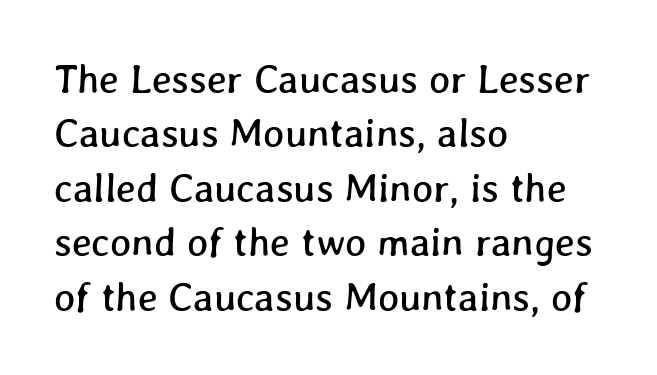
{"width": "normal", "stroke_contrast": "low", "x_height": "medium", "monospaced": "no", "underline": "no", "align": "left", "line_spacing": "normal", "line_spacing_ratio": 1.36, "letter_spacing": "normal", "letter_spacing_em": 0.0, "glyph_px": 40}
